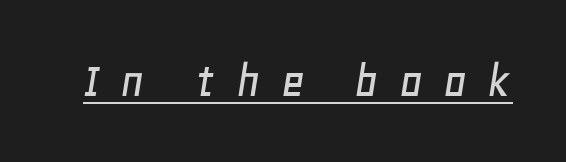
Q: Is the text italic (slanted)? A: Yes, it leans right by about 11 degrees.
Q: Is the text underlined? A: Yes.
Q: Is the spacing between letters normal or unusually wide? A: Unusually wide.
Q: Width (condensed, normal, or wide)? A: Normal.
Q: Stroke contrast? A: Low.
Q: x-height? A: Large.
Q: Monospaced? A: No.
